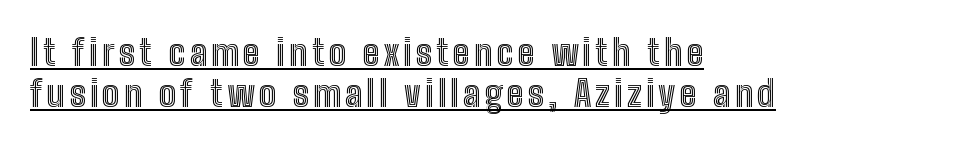
The image shows 36 px condensed type, upright; set left-aligned, tight line spacing (1.15x), underlined; a medium x-height.
